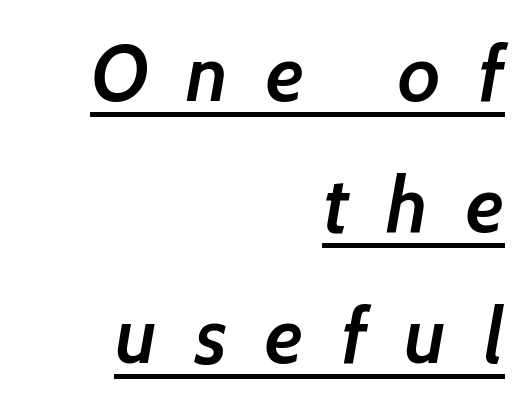
The image shows 79 px semibold sans-serif type; set right-aligned, normal line spacing (1.66x), unusually wide letter spacing (+0.48 em), underlined; low stroke contrast and a medium x-height.
